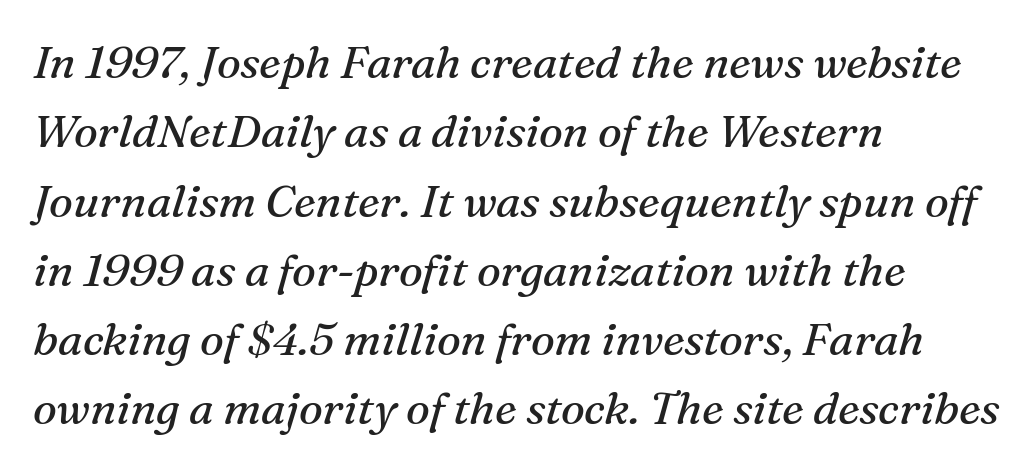
The image shows 45 px regular-weight serif type, italic (leaning right); set left-aligned, normal line spacing (1.54x), normal letter spacing, not underlined; medium stroke contrast and a medium x-height.
